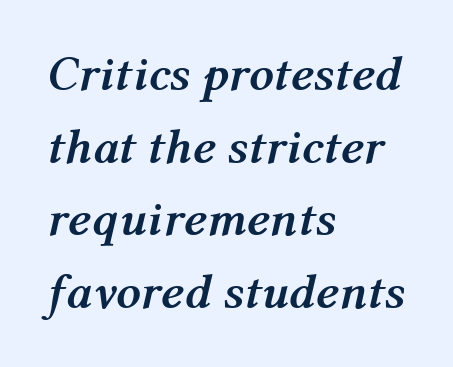
Italic: yes, the glyphs are oblique. Descenders are the only things crossing below the line. The type is set solid horizontally, with unmodified tracking. The lines are quadded left. The face used here is proportionally spaced, like ordinary book or web type.
